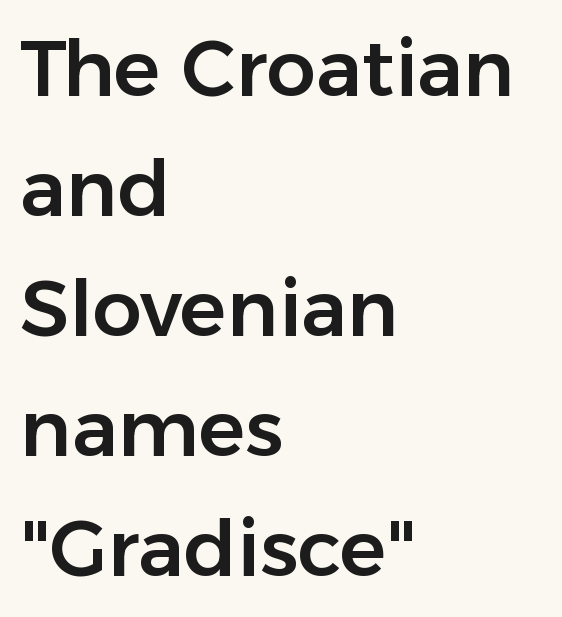
The image shows 78 px sans-serif type, upright; set left-aligned, normal line spacing (1.54x), normal letter spacing, not underlined; low stroke contrast and a medium x-height.
